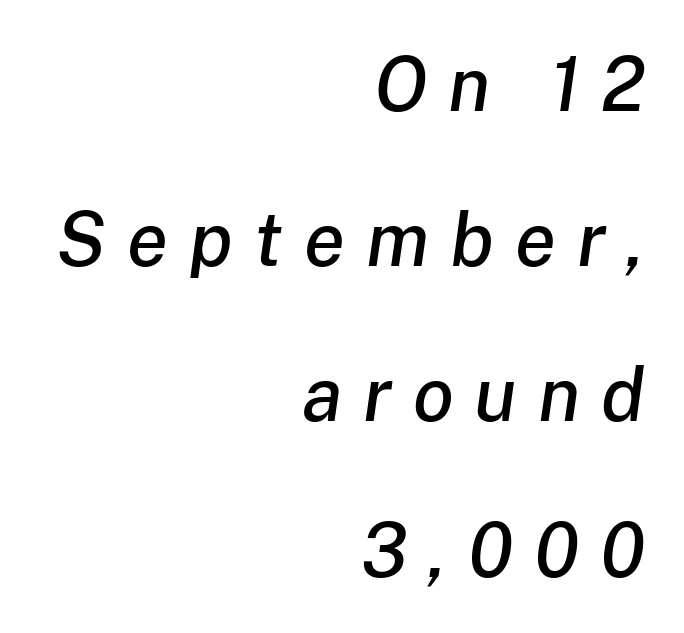
{"italic": "yes", "lean": "right", "slant_degrees": 8, "width": "normal", "stroke_contrast": "low", "x_height": "medium", "monospaced": "no", "underline": "no", "align": "right", "line_spacing": "loose", "line_spacing_ratio": 2.07, "letter_spacing": "wide", "letter_spacing_em": 0.28, "glyph_px": 75}
